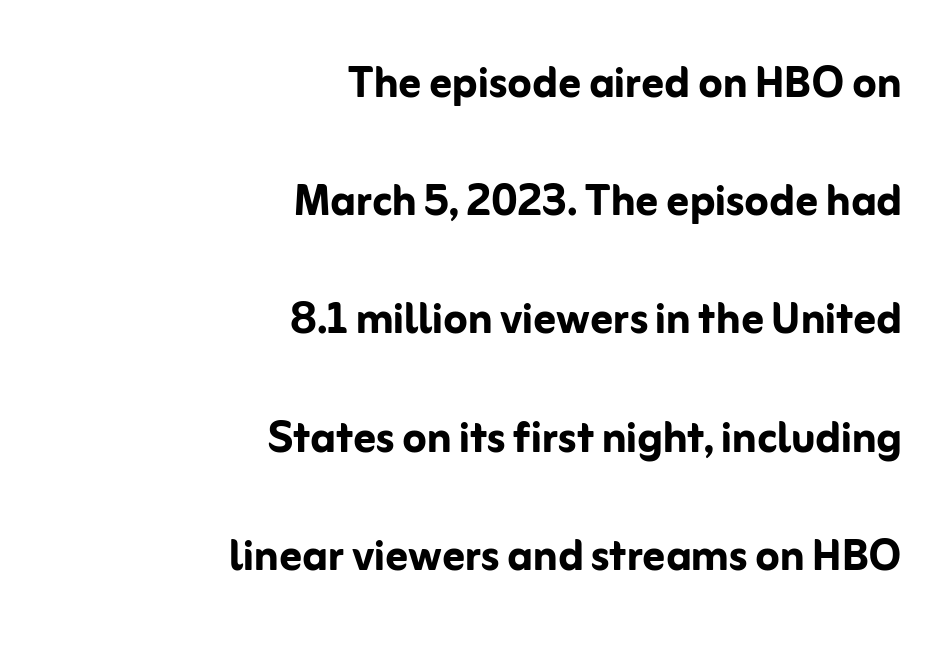
Q: Is the text bold? A: Yes.
Q: Is the text italic (slanted)? A: No, it is upright.
Q: Is the typeface a serif or a sans-serif typeface? A: Sans-serif.
Q: Is the text underlined? A: No.
Q: How is the paragraph aligned? A: Right-aligned.
Q: Is the spacing between letters normal or unusually wide? A: Normal.
Q: Is the spacing between lines tight, normal or loose? A: Loose.
Q: Width (condensed, normal, or wide)? A: Normal.
Q: Stroke contrast? A: Low.
Q: x-height? A: Medium.
Q: Monospaced? A: No.
